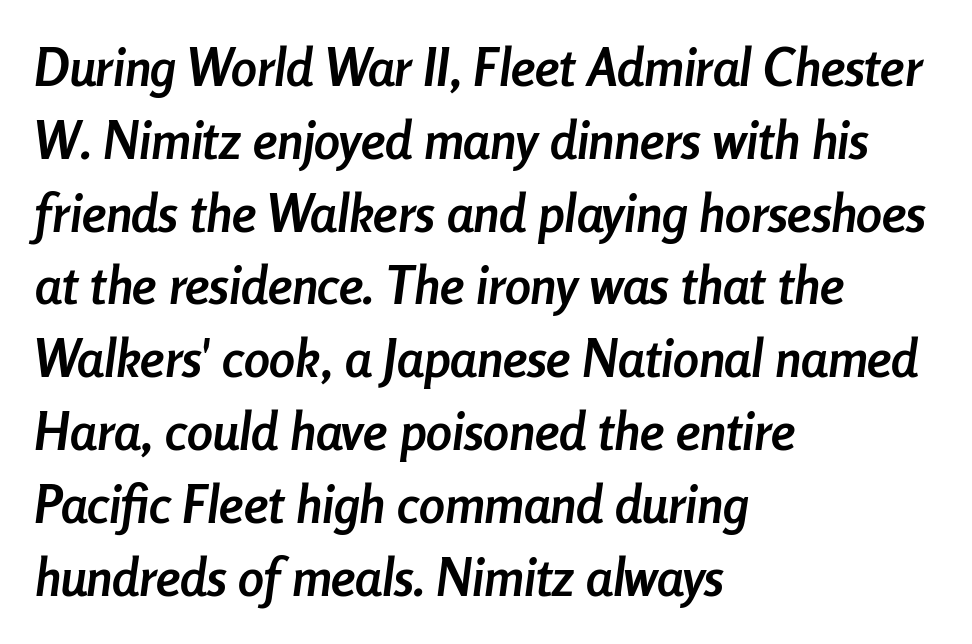
The image shows 52 px semibold, condensed type, italic (leaning right); set left-aligned, normal line spacing (1.4x), normal letter spacing, not underlined; low stroke contrast and a medium x-height.
